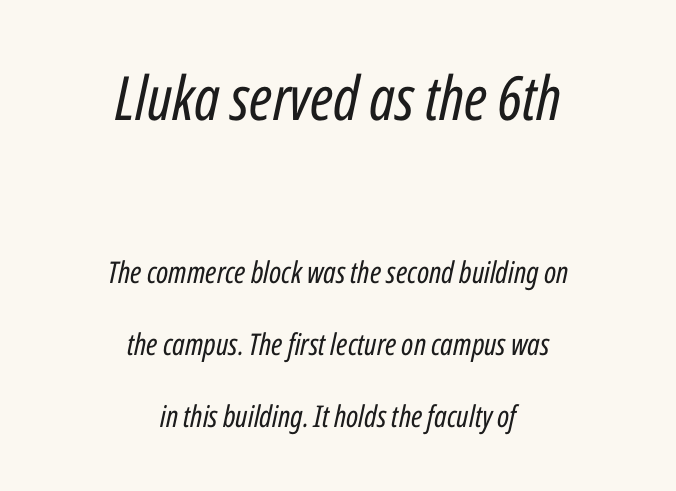
Default kerning and tracking; the words read as compact shapes. Reading down the column, the eye jumps a long way to each next line. You could not count columns in this text — the font is proportionally spaced. Quick note: italic.
